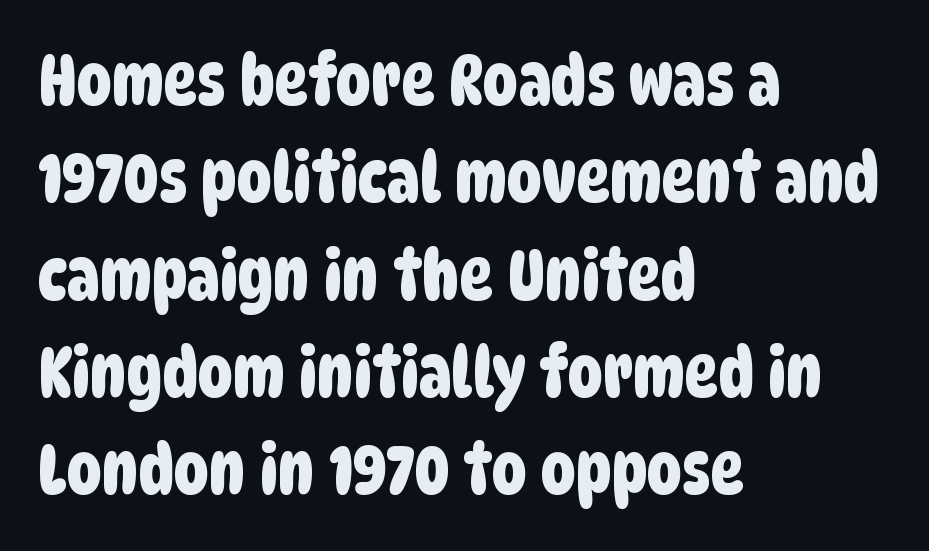
{"serif": "no", "width": "condensed", "stroke_contrast": "low", "x_height": "large", "monospaced": "no", "underline": "no", "align": "left", "line_spacing": "normal", "line_spacing_ratio": 1.39, "letter_spacing": "normal", "letter_spacing_em": 0.0, "glyph_px": 70}
